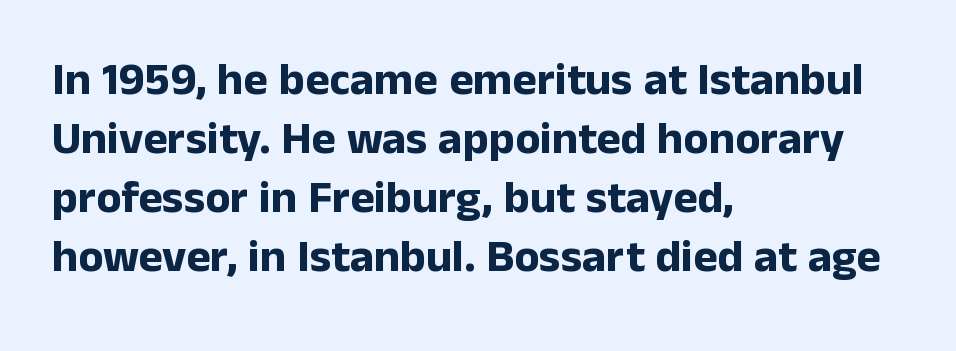
The image shows 46 px bold sans-serif type, upright; set left-aligned, normal line spacing (1.28x), normal letter spacing, not underlined; low stroke contrast and a medium x-height.
